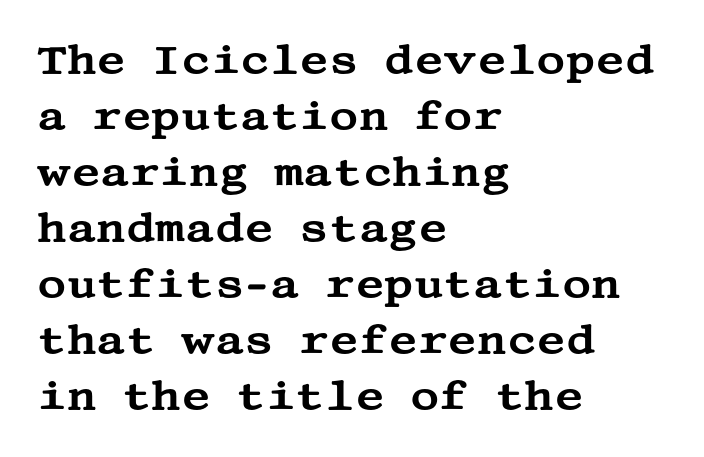
{"serif": "yes", "italic": "no", "width": "wide", "stroke_contrast": "medium", "x_height": "large", "underline": "no", "align": "left", "line_spacing": "normal", "line_spacing_ratio": 1.4, "letter_spacing": "normal", "letter_spacing_em": 0.0, "glyph_px": 40}
